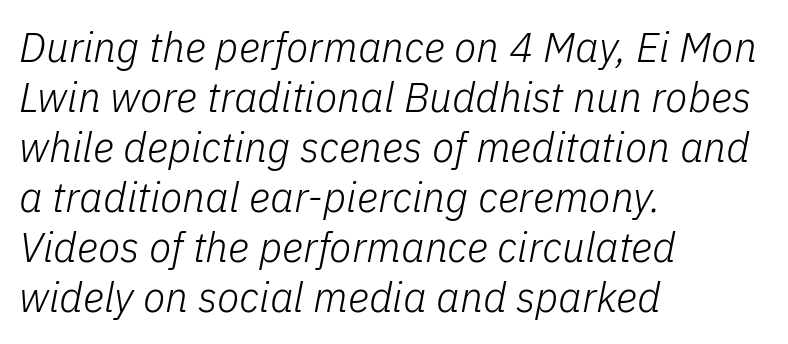
Do the characters align in a grid? No, the font is proportional. The words here are not underlined. Horizontal alignment here is leftward, the default for most running prose. Stems and bowls with no extra thickness — not bold.
